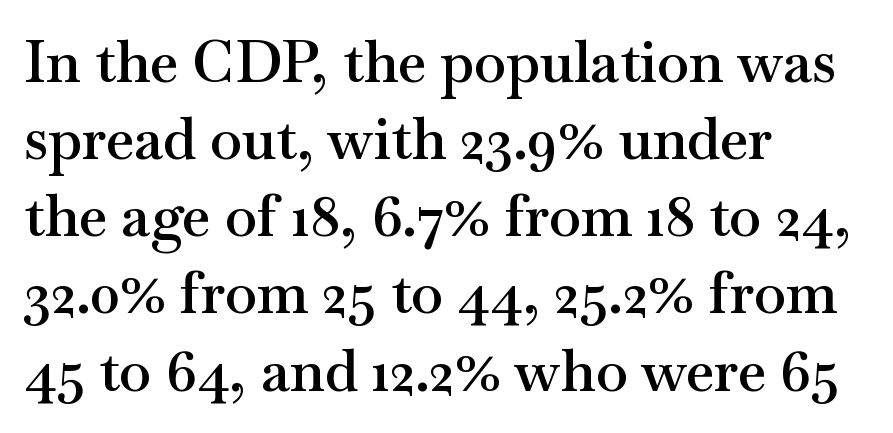
Each word holds together tightly as a unit, with standard inter-letter gaps. The rendering anchors every line to the left-hand side. Weight check: semibold — heavier than regular, not quite bold. The zone under the glyphs is completely vacant. Characters remain perfectly vertical along every line.
